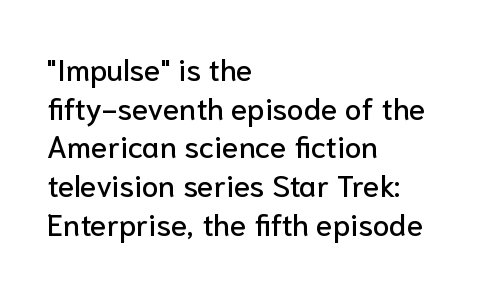
The image shows 30 px sans-serif type, upright; set left-aligned, normal line spacing (1.29x), normal letter spacing, not underlined; low stroke contrast and a medium x-height.
